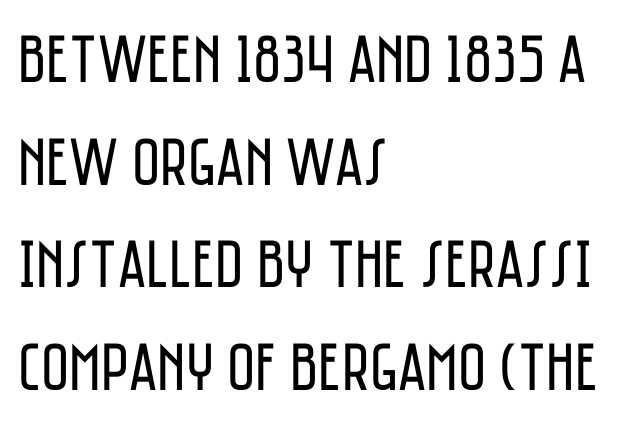
A normal amount of white space separates one row of letters from the next. Decoration check: the copy has no underline. Italic? Not at all — the glyphs are vertical. The lines in this sample share a left origin and differ only in where they stop.
